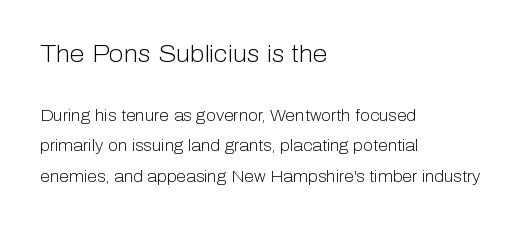
{"italic": "no", "bold": "no", "underline": "no", "align": "left", "line_spacing": "loose", "line_spacing_ratio": 1.93, "letter_spacing": "normal", "letter_spacing_em": 0.0, "larger_block": "first", "size_ratio": 1.5, "glyph_px": 24}
